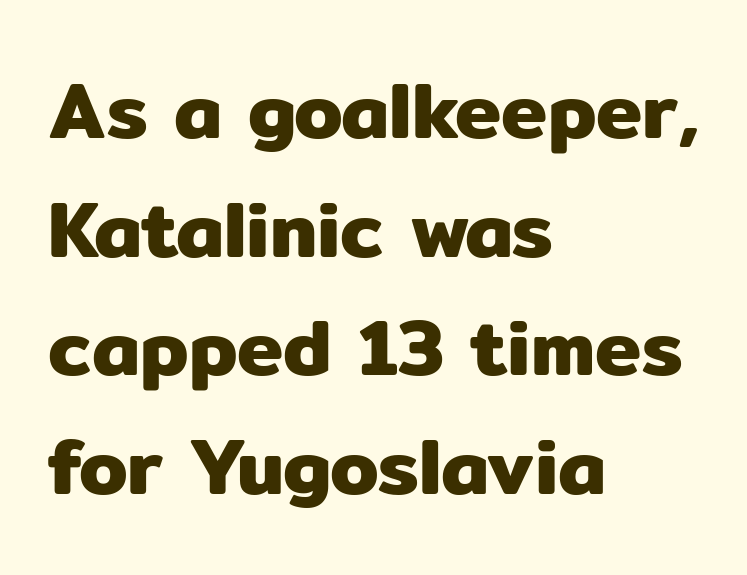
The vertical gap from one line to the next is medium. Caption: standard tracking, unaltered. Here the designer chose a conventional face with non-uniform glyph widths. Upright lettering throughout. This is sans-serif lettering, the kind often seen on screens and signage.
